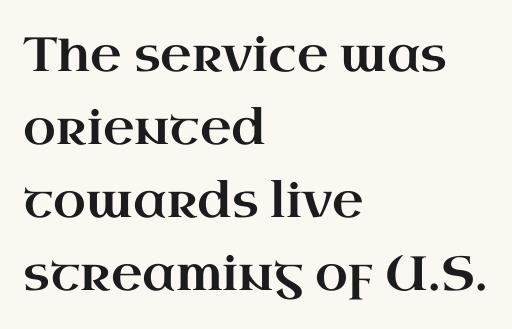
The image shows 48 px wide serif type, upright; set left-aligned, normal line spacing (1.52x), normal letter spacing, not underlined; high stroke contrast and a small x-height.
